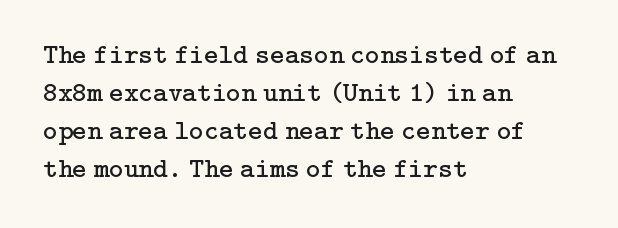
Q: Is the text bold? A: No.
Q: Is the text italic (slanted)? A: No, it is upright.
Q: Is the typeface a serif or a sans-serif typeface? A: Serif.
Q: Is the text underlined? A: No.
Q: How is the paragraph aligned? A: Left-aligned.
Q: Is the spacing between letters normal or unusually wide? A: Normal.
Q: Is the spacing between lines tight, normal or loose? A: Normal.
Q: Width (condensed, normal, or wide)? A: Normal.
Q: Stroke contrast? A: Low.
Q: x-height? A: Medium.
